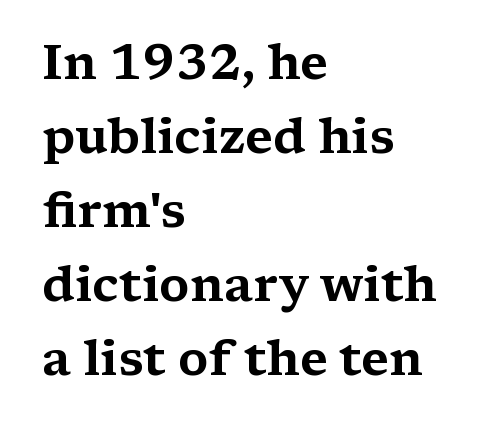
Nothing unusual about the tracking: characters are spaced as the font intends. The letters advance in unequal steps, a hallmark of proportional type. Each letter's strokes conclude with small projecting serifs. The block of text has a typical density, with ordinary space between rows. Only glyphs here, with clear space below each row. Short and long lines alike share a common starting point at left.
